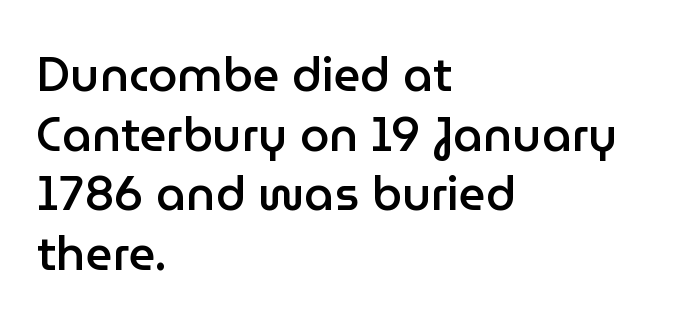
Varying glyph widths throughout — classic text-font behaviour. No feet cap the strokes, marking this as sans-serif type. Is the block centered? No — it sits flush against the left margin. The letterforms sit shoulder to shoulder at normal distance.
